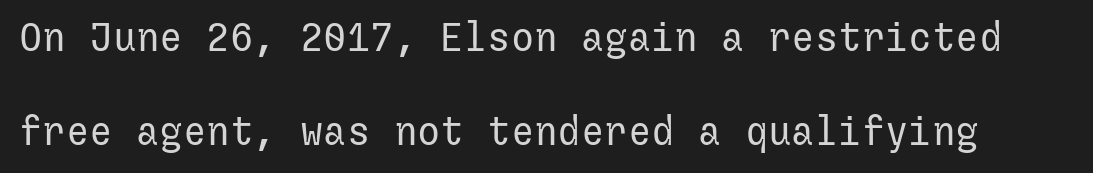
The typeface chosen for these lines omits serifs. Vertically, the passage feels expansive, rows floating well apart. Default kerning and tracking; the words read as compact shapes. No word sits above an underline. Tall strokes in this sample are plumb rather than angled.
